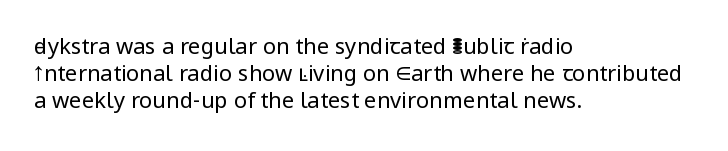
Honestly, the letter spacing is just normal — you wouldn't notice it. A student would call this left alignment; a typographer would say flush left, rag right. The font sits on the lighter half of the weight spectrum, regular included. Just letters on the line, the space beneath them empty.
